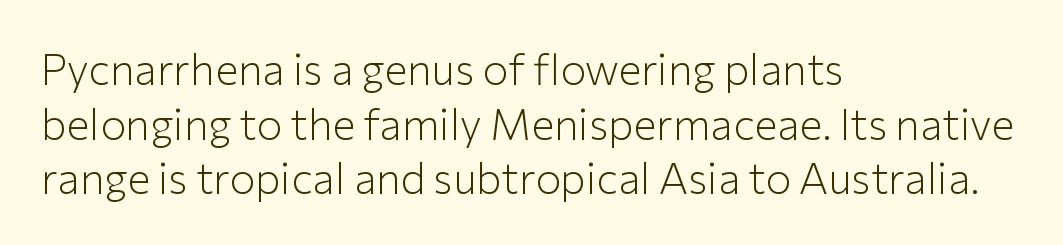
Q: Is the text bold? A: No.
Q: Is the text italic (slanted)? A: No, it is upright.
Q: Is the typeface a serif or a sans-serif typeface? A: Sans-serif.
Q: Is the text underlined? A: No.
Q: How is the paragraph aligned? A: Left-aligned.
Q: Is the spacing between letters normal or unusually wide? A: Normal.
Q: Is the spacing between lines tight, normal or loose? A: Normal.
Q: Width (condensed, normal, or wide)? A: Normal.
Q: Stroke contrast? A: Low.
Q: x-height? A: Medium.
Q: Monospaced? A: No.
